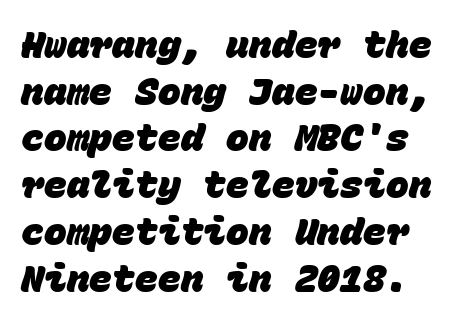
The image shows 38 px heavy sans-serif type, monospaced; set line spacing 1.23x, normal letter spacing, not underlined; low stroke contrast and a large x-height.
